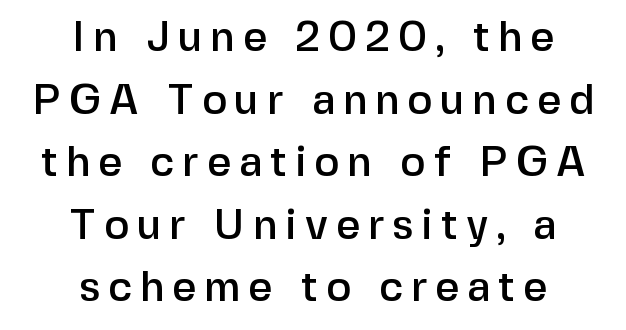
The image shows 42 px sans-serif type, upright; set centered, normal line spacing (1.49x), not underlined; low stroke contrast and a medium x-height.
